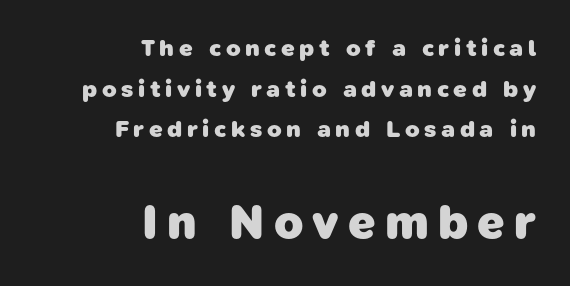
{"serif": "no", "bold": "yes", "weight": "heavy", "width": "normal", "stroke_contrast": "low", "x_height": "medium", "monospaced": "no", "underline": "no", "align": "right", "line_spacing": "normal", "line_spacing_ratio": 1.69, "larger_block": "second", "size_ratio": 2.0, "glyph_px": 48}
